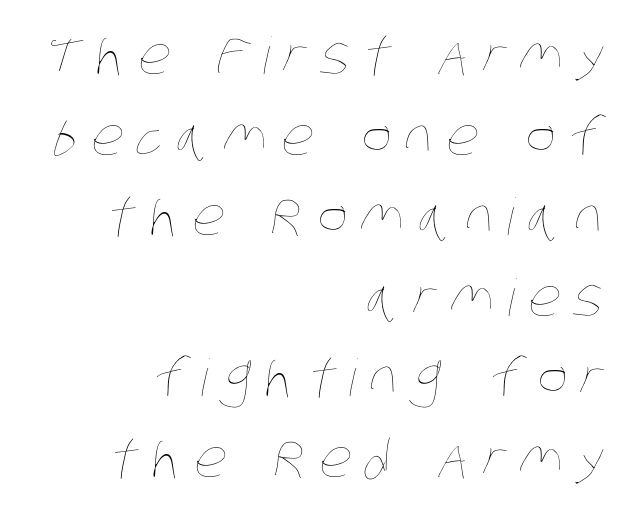
The foot of each line stays bare and open. Ink coverage per letter is moderate at most. Teacher's note: observe the even right margin — that is flush-right alignment. Line spacing here is normal.
